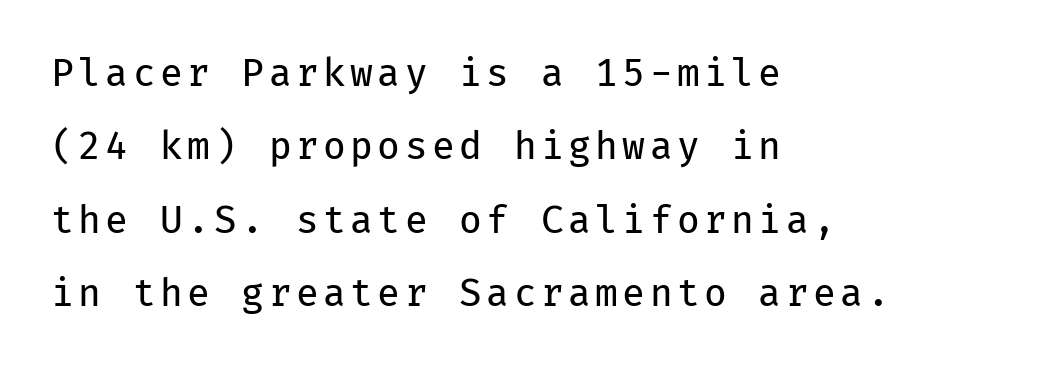
The image shows 37 px regular-weight sans-serif type, upright, monospaced; set left-aligned, loose line spacing (1.98x), not underlined; low stroke contrast and a medium x-height.
